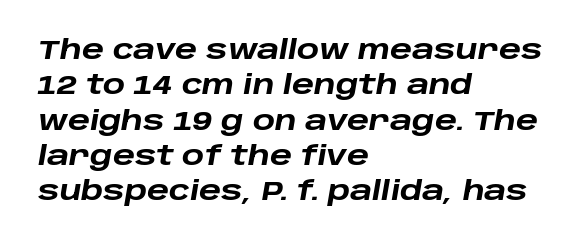
Underline: absent. When letters slant like this, we call the style italic. Is the letter spacing exaggerated? No — it looks like the ordinary default. Plenty of ink on the page — the face is bold. A typesetter would call this leading conventional body-copy spacing.
